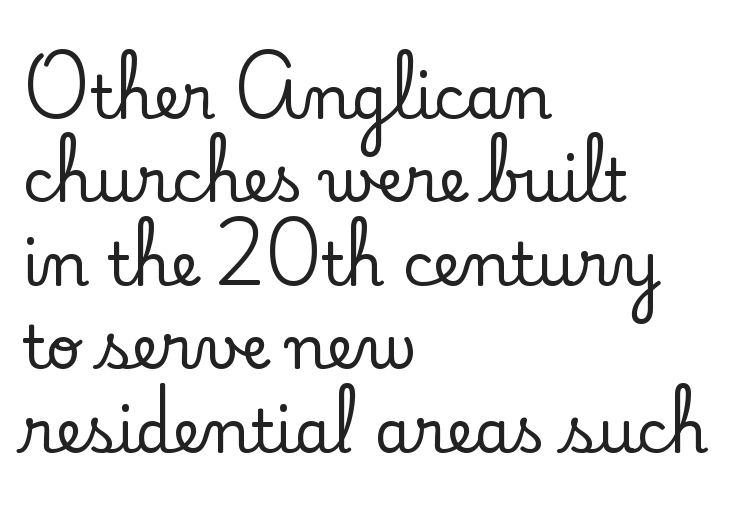
Q: Is the text italic (slanted)? A: No, it is upright.
Q: Is the typeface a serif or a sans-serif typeface? A: Serif.
Q: Is the text underlined? A: No.
Q: How is the paragraph aligned? A: Left-aligned.
Q: Is the spacing between letters normal or unusually wide? A: Normal.
Q: Is the spacing between lines tight, normal or loose? A: Normal.
Q: Width (condensed, normal, or wide)? A: Normal.
Q: Stroke contrast? A: Low.
Q: x-height? A: Small.
Q: Monospaced? A: No.
